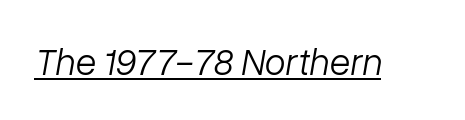
Q: Is the text bold? A: No.
Q: Is the text italic (slanted)? A: Yes, it leans right by about 10 degrees.
Q: Is the text underlined? A: Yes.
Q: Is the spacing between letters normal or unusually wide? A: Normal.
Q: Width (condensed, normal, or wide)? A: Normal.
Q: Stroke contrast? A: Low.
Q: x-height? A: Medium.
Q: Monospaced? A: No.
